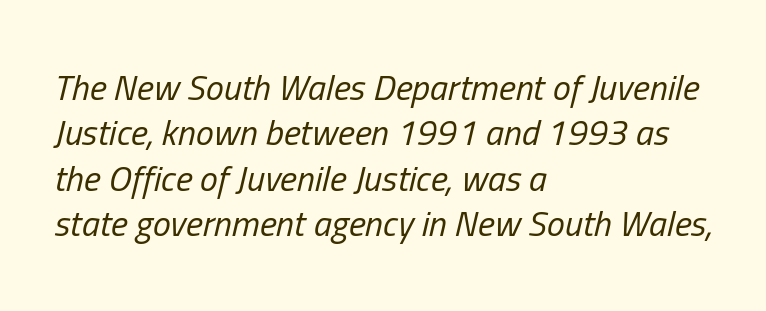
The image shows 36 px regular-weight, condensed type, italic (leaning right); set left-aligned, normal line spacing (1.26x), normal letter spacing, not underlined; low stroke contrast and a medium x-height.
